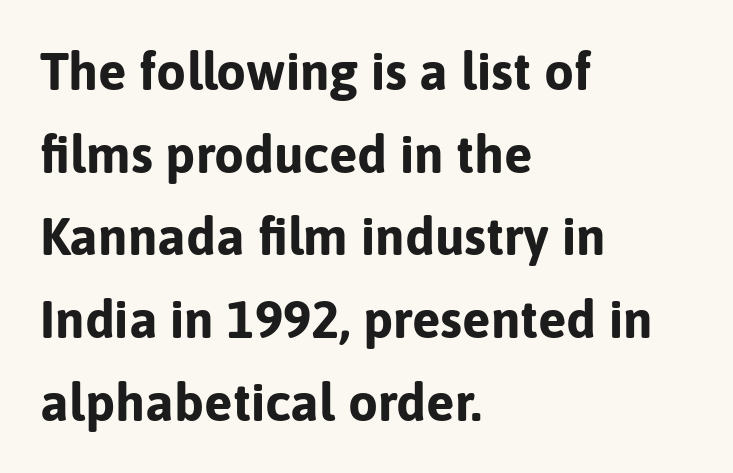
{"serif": "no", "italic": "no", "bold": "yes", "weight": "bold", "width": "normal", "stroke_contrast": "low", "x_height": "medium", "monospaced": "no", "underline": "no", "align": "left", "line_spacing": "normal", "line_spacing_ratio": 1.56, "letter_spacing": "normal", "letter_spacing_em": 0.0, "glyph_px": 53}
